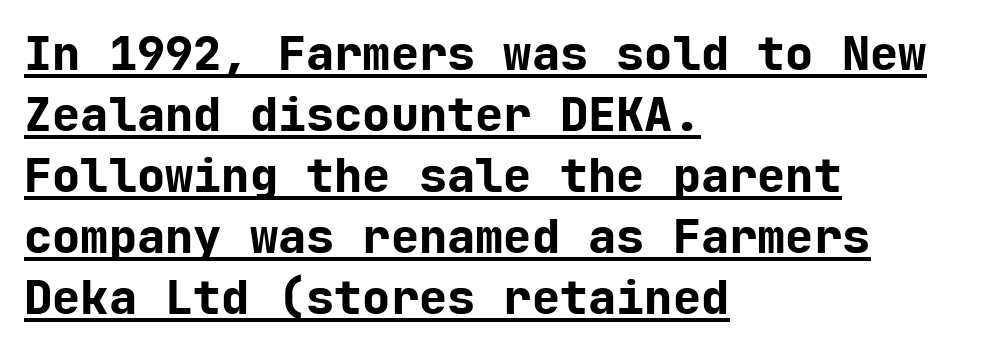
Q: Is the text bold? A: Yes.
Q: Is the text italic (slanted)? A: No, it is upright.
Q: Is the typeface a serif or a sans-serif typeface? A: Sans-serif.
Q: Is the text underlined? A: Yes.
Q: How is the paragraph aligned? A: Left-aligned.
Q: Is the spacing between letters normal or unusually wide? A: Normal.
Q: Is the spacing between lines tight, normal or loose? A: Normal.
Q: Width (condensed, normal, or wide)? A: Normal.
Q: Stroke contrast? A: Low.
Q: x-height? A: Medium.
Q: Monospaced? A: Yes.
